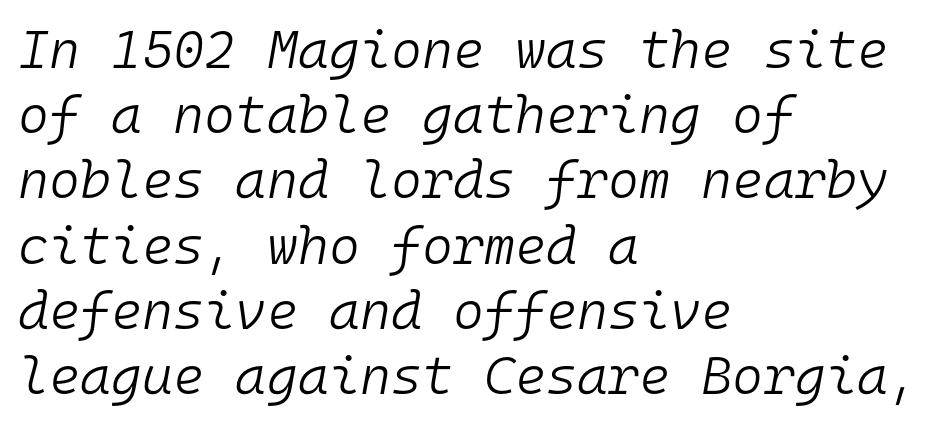
{"italic": "yes", "lean": "right", "slant_degrees": 10, "bold": "no", "weight": "light", "width": "normal", "stroke_contrast": "low", "x_height": "medium", "monospaced": "yes", "underline": "no", "align": "left", "line_spacing_ratio": 1.23, "letter_spacing": "normal", "letter_spacing_em": 0.0, "glyph_px": 53}
